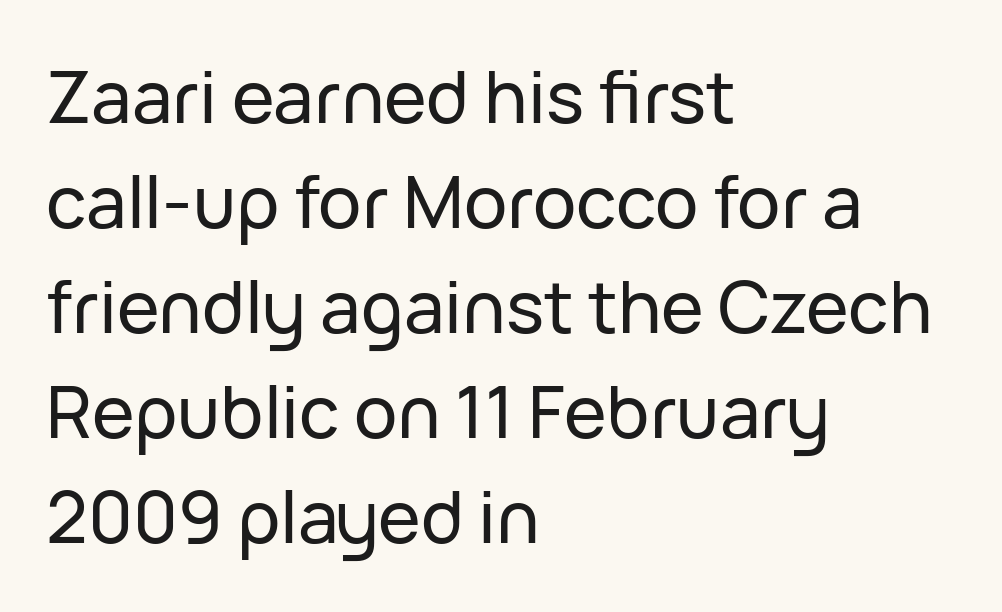
{"serif": "no", "italic": "no", "width": "normal", "stroke_contrast": "low", "x_height": "medium", "monospaced": "no", "underline": "no", "align": "left", "line_spacing": "normal", "line_spacing_ratio": 1.46, "letter_spacing": "normal", "letter_spacing_em": 0.0, "glyph_px": 72}
